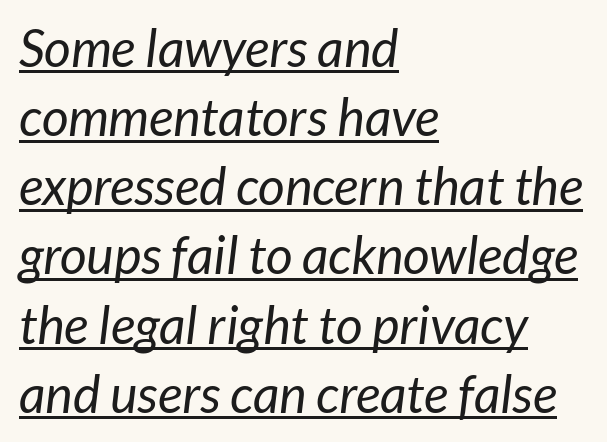
{"serif": "no", "bold": "no", "weight": "regular", "width": "normal", "stroke_contrast": "low", "x_height": "medium", "monospaced": "no", "underline": "yes", "align": "left", "line_spacing": "normal", "line_spacing_ratio": 1.33, "letter_spacing": "normal", "letter_spacing_em": 0.0, "glyph_px": 52}
